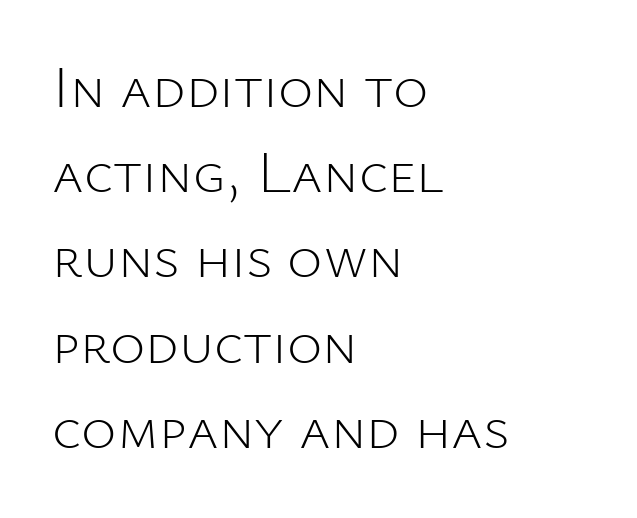
The image shows 60 px light sans-serif type, upright; set left-aligned, normal line spacing (1.42x), normal letter spacing, not underlined; low stroke contrast and a medium x-height.
